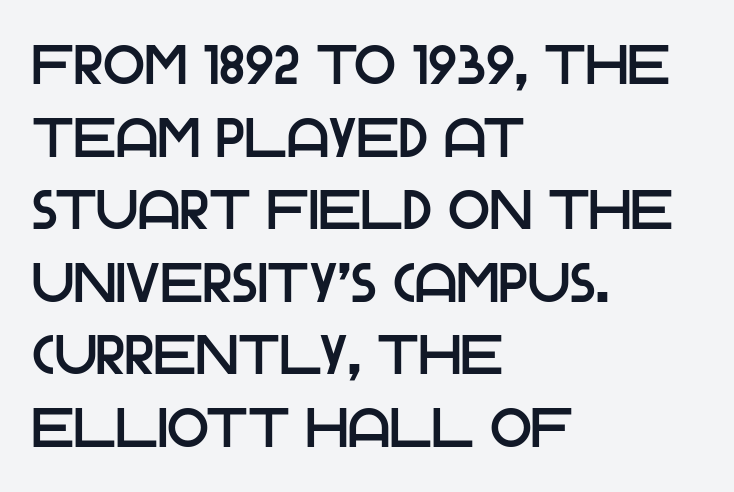
Q: Is the text italic (slanted)? A: No, it is upright.
Q: Is the typeface a serif or a sans-serif typeface? A: Sans-serif.
Q: Is the text underlined? A: No.
Q: How is the paragraph aligned? A: Left-aligned.
Q: Is the spacing between letters normal or unusually wide? A: Normal.
Q: Is the spacing between lines tight, normal or loose? A: Normal.
Q: Width (condensed, normal, or wide)? A: Normal.
Q: Stroke contrast? A: Low.
Q: x-height? A: Large.
Q: Monospaced? A: No.
